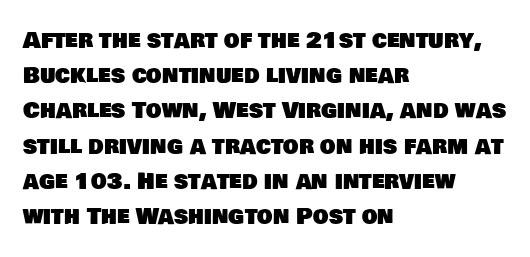
The image shows 22 px text type; set left-aligned, normal line spacing (1.6x), normal letter spacing, not underlined.
